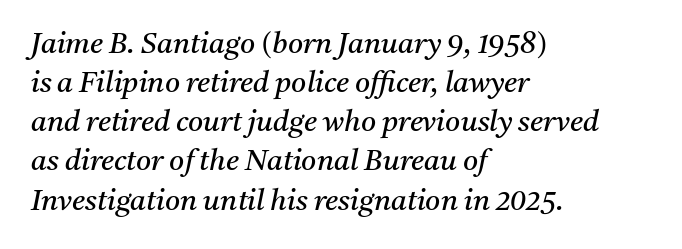
Standard letterfit; no display-style spreading of the glyphs. It's the slanting kind of type. Regarding leading, the lines here are spaced in the standard way. The face looks like a standard text weight, possibly lighter.
